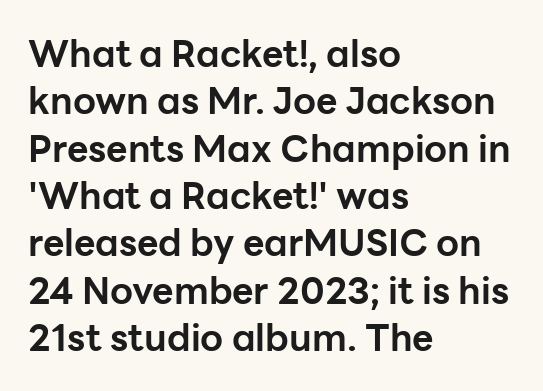
Q: Is the text bold? A: Yes.
Q: Is the text italic (slanted)? A: No, it is upright.
Q: Is the typeface a serif or a sans-serif typeface? A: Sans-serif.
Q: Is the text underlined? A: No.
Q: How is the paragraph aligned? A: Left-aligned.
Q: Is the spacing between letters normal or unusually wide? A: Normal.
Q: Is the spacing between lines tight, normal or loose? A: Normal.
Q: Width (condensed, normal, or wide)? A: Normal.
Q: Stroke contrast? A: Low.
Q: x-height? A: Medium.
Q: Monospaced? A: No.
